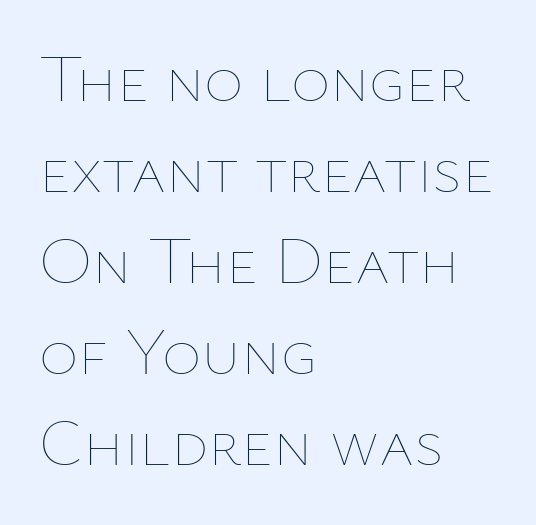
The compositor pushed each line to the left boundary. The face used here is proportionally spaced, like ordinary book or web type. In terms of posture, this sample is upright. Glyph-to-glyph distance matches everyday printed text. This reads as an unemphasized weight, regular at the heaviest. The leading is moderate, giving the passage an even texture.
